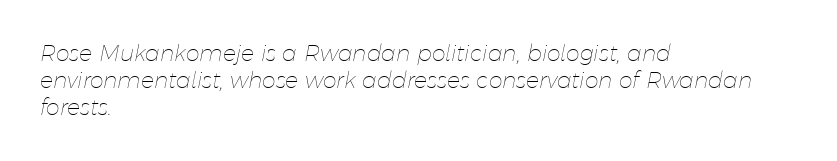
The image shows 22 px text type, italic (leaning right); set left-aligned, line spacing 1.23x, normal letter spacing, not underlined.
